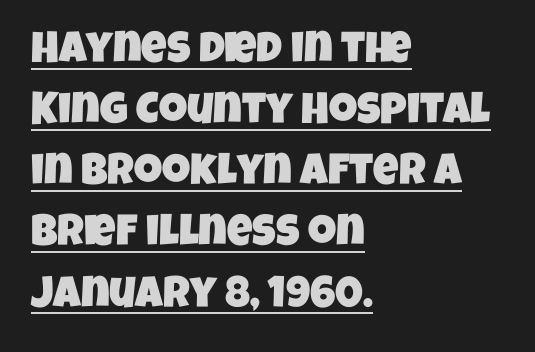
The image shows 44 px condensed sans-serif type; set left-aligned, normal line spacing (1.39x), normal letter spacing, underlined; low stroke contrast and a large x-height.
